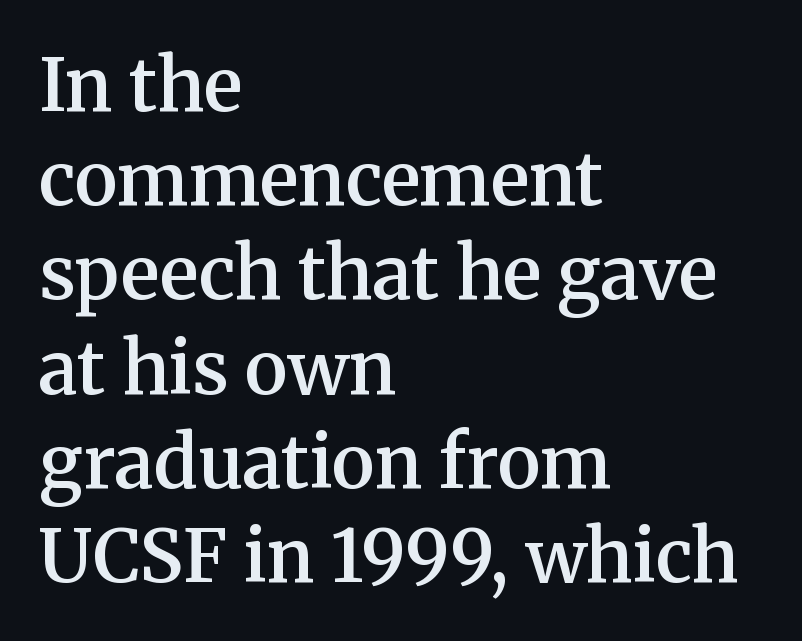
The image shows 73 px semibold serif type, upright; set left-aligned, normal line spacing (1.29x), normal letter spacing, not underlined; medium stroke contrast and a medium x-height.
